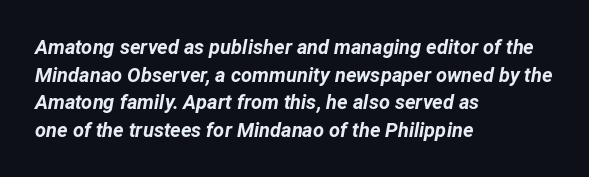
{"italic": "yes", "lean": "right", "slant_degrees": 12, "bold": "yes", "underline": "no", "align": "left", "line_spacing": "normal", "line_spacing_ratio": 1.38, "letter_spacing": "normal", "letter_spacing_em": 0.0, "glyph_px": 20}
